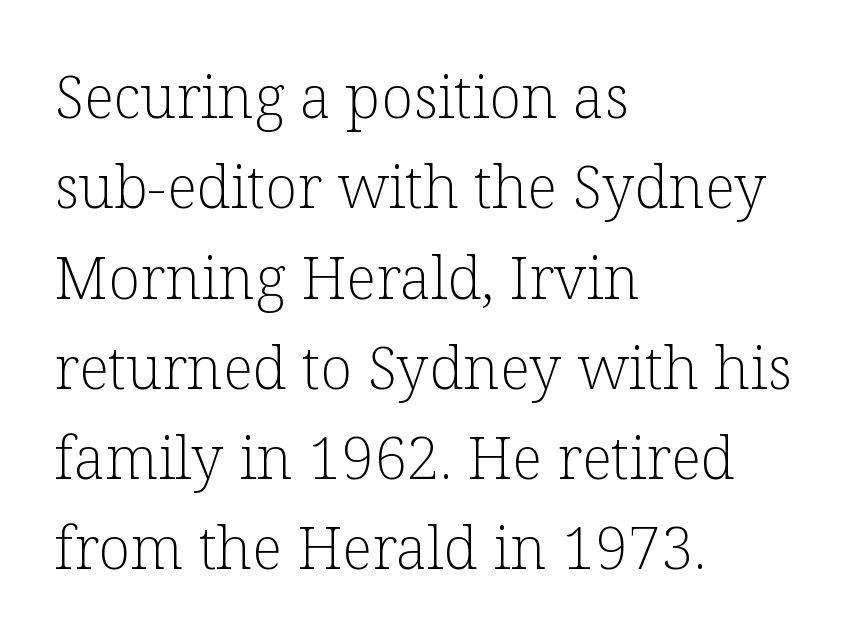
{"serif": "yes", "italic": "no", "bold": "no", "weight": "light", "width": "normal", "stroke_contrast": "low", "x_height": "medium", "monospaced": "no", "underline": "no", "align": "left", "line_spacing": "normal", "line_spacing_ratio": 1.53, "letter_spacing": "normal", "letter_spacing_em": 0.0, "glyph_px": 59}
